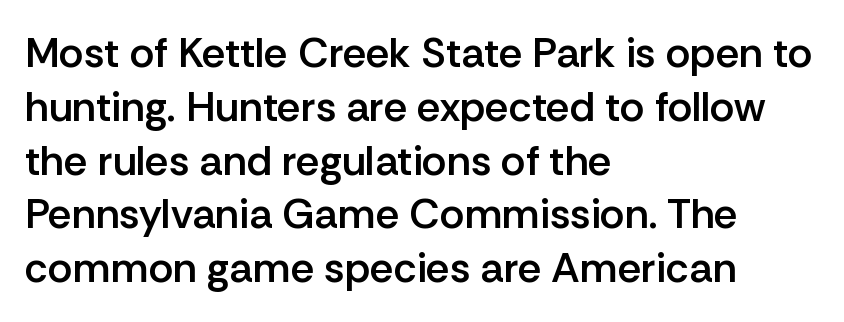
Just letters on the line, the space beneath them empty. All the whitespace from short lines collects on the right. Examine the stroke ends and you'll find no serifs. Rows of type keep a routine distance in the vertical direction.
